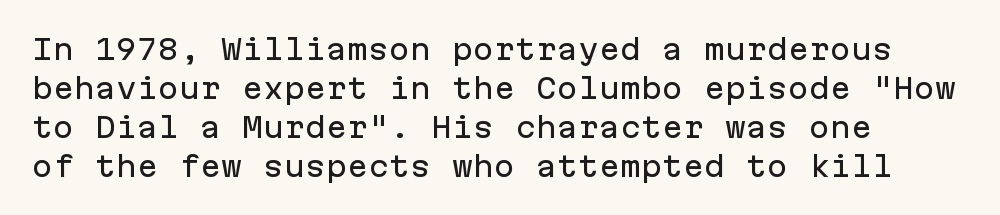
Q: Is the text italic (slanted)? A: No, it is upright.
Q: Is the typeface a serif or a sans-serif typeface? A: Sans-serif.
Q: Is the text underlined? A: No.
Q: How is the paragraph aligned? A: Left-aligned.
Q: Is the spacing between letters normal or unusually wide? A: Normal.
Q: Is the spacing between lines tight, normal or loose? A: Normal.
Q: Width (condensed, normal, or wide)? A: Normal.
Q: Stroke contrast? A: Low.
Q: x-height? A: Medium.
Q: Monospaced? A: Yes.
